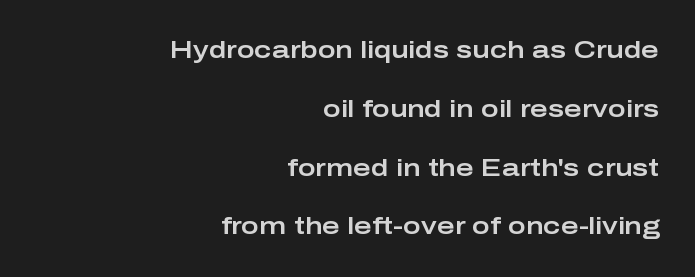
Successive baselines arrive slowly, with a big drop between each. The foot of each line stays bare and open. There is no visible air inserted between adjacent glyphs. Upright lettering throughout.
